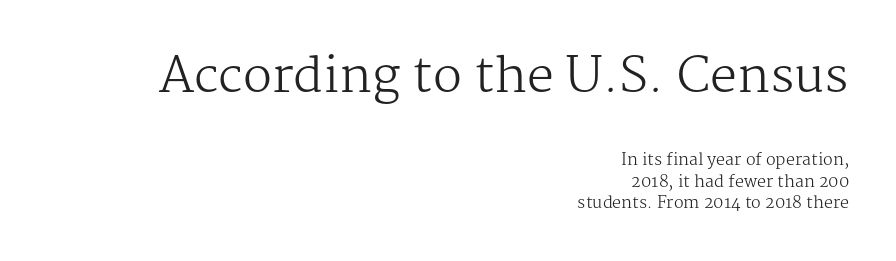
The image shows 48 px regular-weight serif type, upright; set right-aligned, normal line spacing (1.35x), normal letter spacing, not underlined; the first (top) block is 3.0x larger; medium stroke contrast and a medium x-height.
